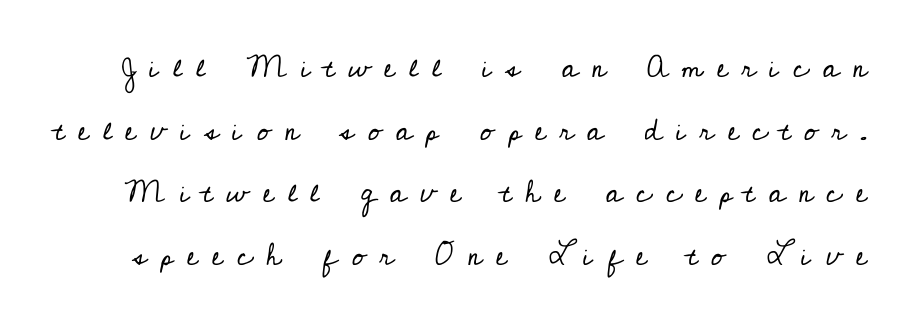
{"serif": "yes", "bold": "no", "weight": "regular", "width": "normal", "stroke_contrast": "low", "x_height": "small", "monospaced": "no", "underline": "no", "line_spacing": "loose", "line_spacing_ratio": 2.02, "letter_spacing": "wide", "letter_spacing_em": 0.44, "glyph_px": 31}
